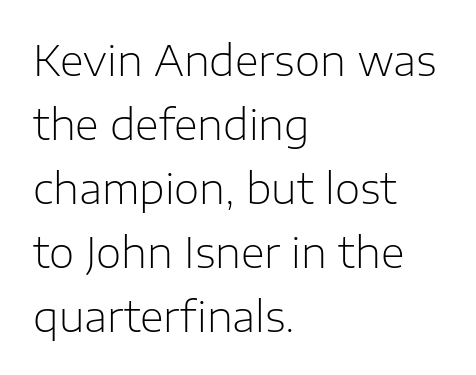
The image shows 41 px light sans-serif type, upright; set left-aligned, normal line spacing (1.56x), normal letter spacing, not underlined; low stroke contrast and a medium x-height.
